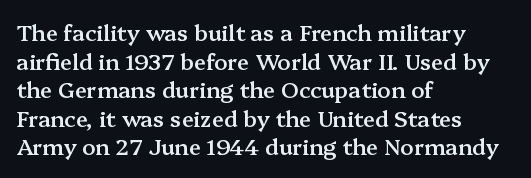
Q: Is the text bold? A: Semi-bold.
Q: Is the text italic (slanted)? A: No, it is upright.
Q: Is the text underlined? A: No.
Q: How is the paragraph aligned? A: Left-aligned.
Q: Is the spacing between letters normal or unusually wide? A: Normal.
Q: Is the spacing between lines tight, normal or loose? A: Normal.
